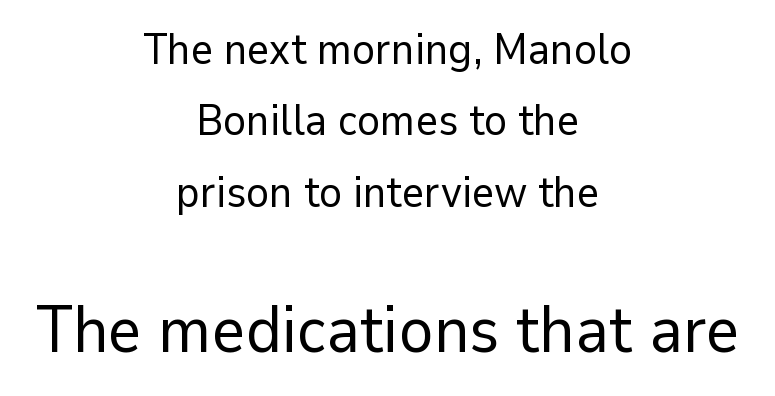
{"serif": "no", "italic": "no", "bold": "no", "weight": "regular", "width": "normal", "stroke_contrast": "low", "x_height": "medium", "monospaced": "no", "underline": "no", "align": "center", "line_spacing": "normal", "line_spacing_ratio": 1.66, "letter_spacing": "normal", "letter_spacing_em": 0.0, "larger_block": "second", "size_ratio": 1.51, "glyph_px": 65}
